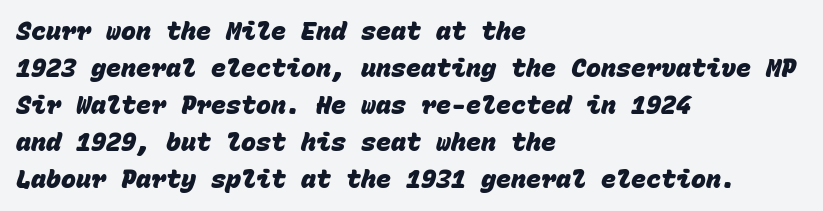
Caption: multi-line text, flush left, ragged right. The typesetting leans heavy: a genuine bold. The letterforms sit shoulder to shoulder at normal distance. The leading is moderate, giving the passage an even texture.
